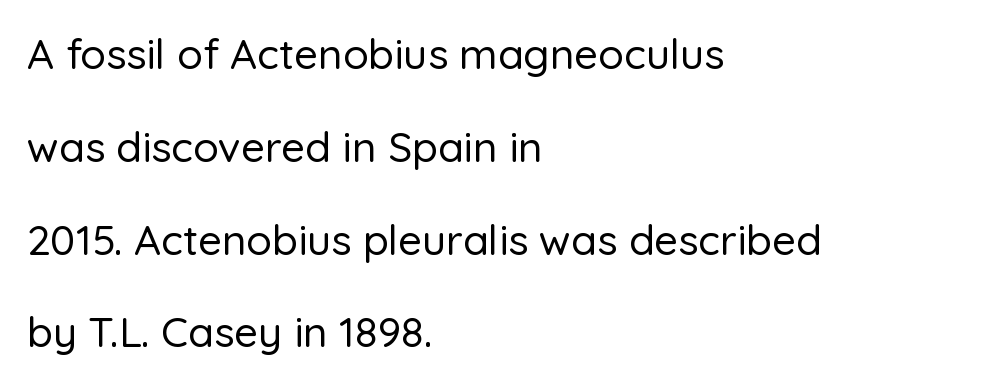
Where is the straight margin? On the left. Leading is clearly above the norm, producing a sparse column. If you drew a line through each stem, it would be perfectly vertical. Note: no serifs on the glyphs. Think of a printed novel: that variable character pitch is what you see here. Spacing between characters is what you'd get straight out of the box.
